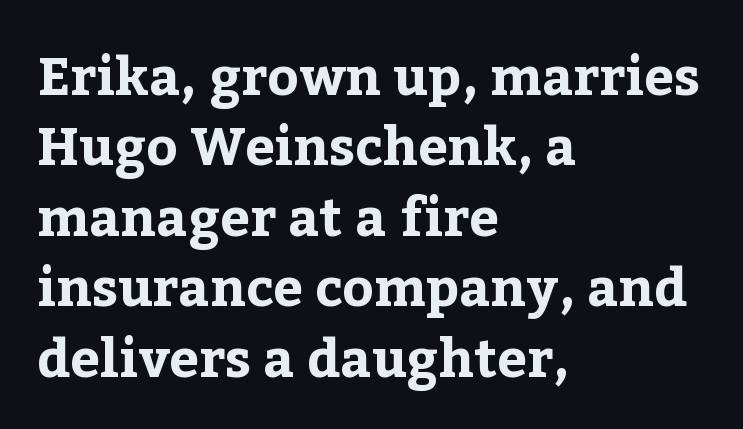
The image shows 53 px bold serif type, upright; set left-aligned, normal line spacing (1.33x), normal letter spacing, not underlined; low stroke contrast and a medium x-height.
